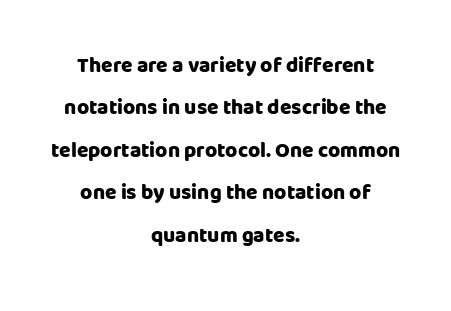
Q: Is the text bold? A: Yes.
Q: Is the text italic (slanted)? A: No, it is upright.
Q: Is the text underlined? A: No.
Q: How is the paragraph aligned? A: Centered.
Q: Is the spacing between letters normal or unusually wide? A: Normal.
Q: Is the spacing between lines tight, normal or loose? A: Loose.
